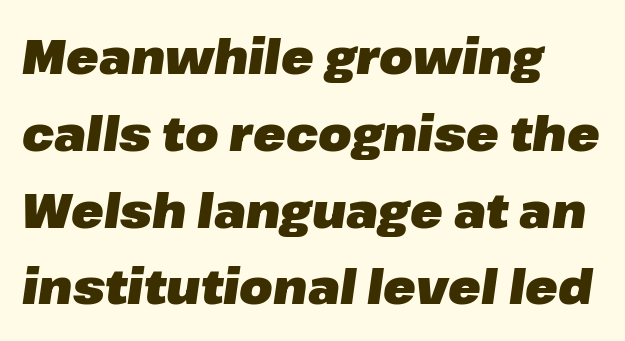
Q: Is the text bold? A: Yes.
Q: Is the text italic (slanted)? A: Yes, it leans right by about 8 degrees.
Q: Is the text underlined? A: No.
Q: How is the paragraph aligned? A: Left-aligned.
Q: Is the spacing between letters normal or unusually wide? A: Normal.
Q: Is the spacing between lines tight, normal or loose? A: Normal.
Q: Width (condensed, normal, or wide)? A: Normal.
Q: Stroke contrast? A: Low.
Q: x-height? A: Medium.
Q: Monospaced? A: No.
